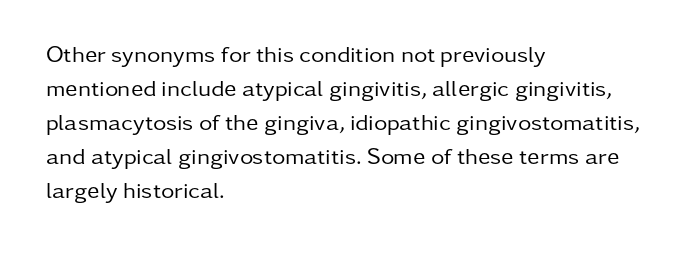
{"italic": "no", "bold": "no", "underline": "no", "align": "left", "line_spacing": "normal", "line_spacing_ratio": 1.48, "letter_spacing": "normal", "letter_spacing_em": 0.0, "glyph_px": 23}
